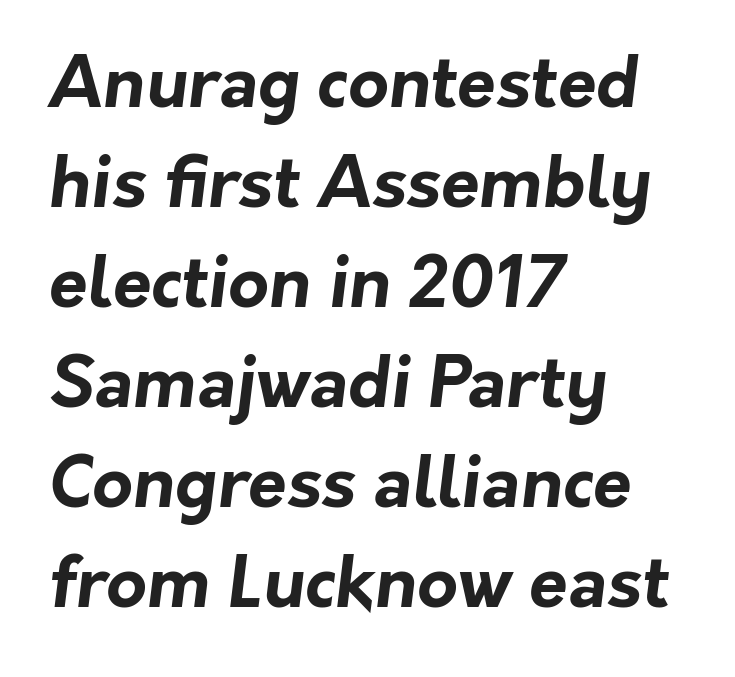
The image shows 70 px bold sans-serif type; set left-aligned, normal line spacing (1.43x), normal letter spacing, not underlined; low stroke contrast and a medium x-height.
